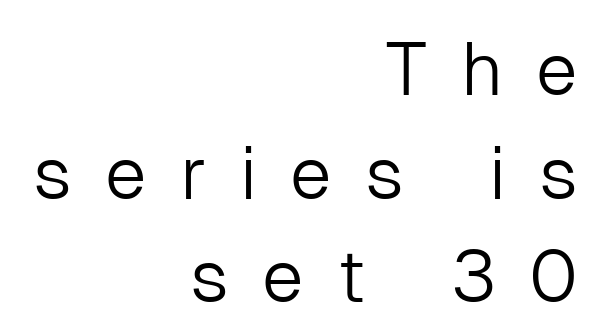
Q: Is the text bold? A: No.
Q: Is the text italic (slanted)? A: No, it is upright.
Q: Is the typeface a serif or a sans-serif typeface? A: Sans-serif.
Q: Is the text underlined? A: No.
Q: How is the paragraph aligned? A: Right-aligned.
Q: Is the spacing between letters normal or unusually wide? A: Unusually wide.
Q: Is the spacing between lines tight, normal or loose? A: Normal.
Q: Width (condensed, normal, or wide)? A: Normal.
Q: Stroke contrast? A: Low.
Q: x-height? A: Medium.
Q: Monospaced? A: No.
